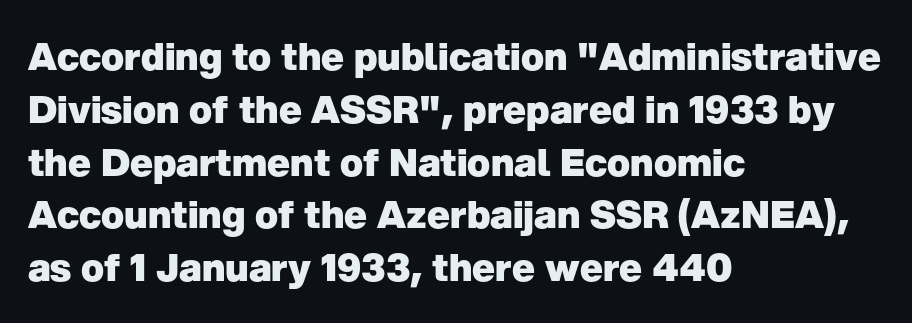
Every row of glyphs begins at an identical x-position on the left. The typesetting leans heavy: a genuine bold. Tall strokes in this sample are plumb rather than angled. Descenders are the only things crossing below the line. Each letter keeps its own natural width here, so spacing adapts to shape. The face used here is a sans, in the tradition of grotesques and geometrics.
